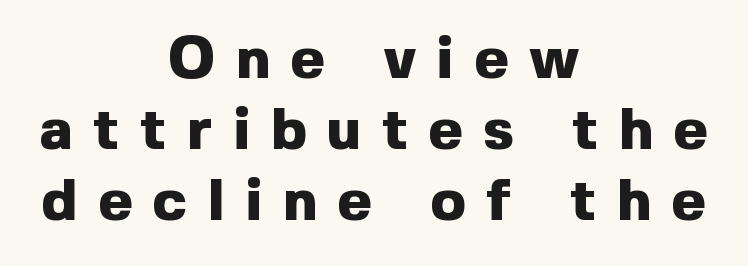
{"serif": "no", "italic": "no", "bold": "yes", "weight": "heavy", "width": "normal", "x_height": "medium", "monospaced": "no", "underline": "no", "align": "center", "line_spacing_ratio": 1.22, "letter_spacing": "wide", "letter_spacing_em": 0.36, "glyph_px": 58}
